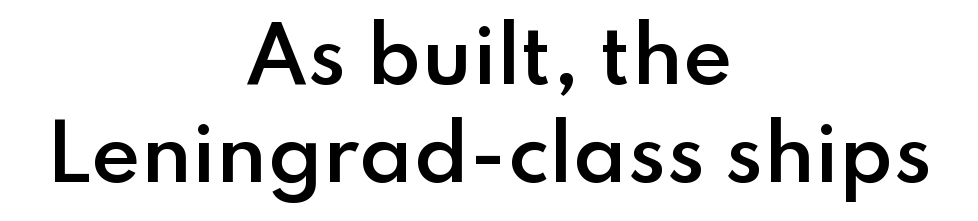
The image shows 76 px semibold sans-serif type, upright; set centered, normal line spacing (1.29x), normal letter spacing, not underlined; low stroke contrast and a small x-height.
